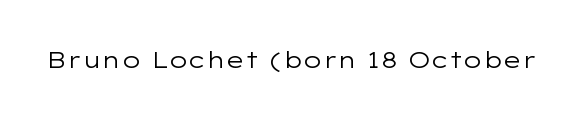
{"italic": "no", "bold": "no", "underline": "no", "letter_spacing": "normal", "letter_spacing_em": 0.0, "glyph_px": 23}
